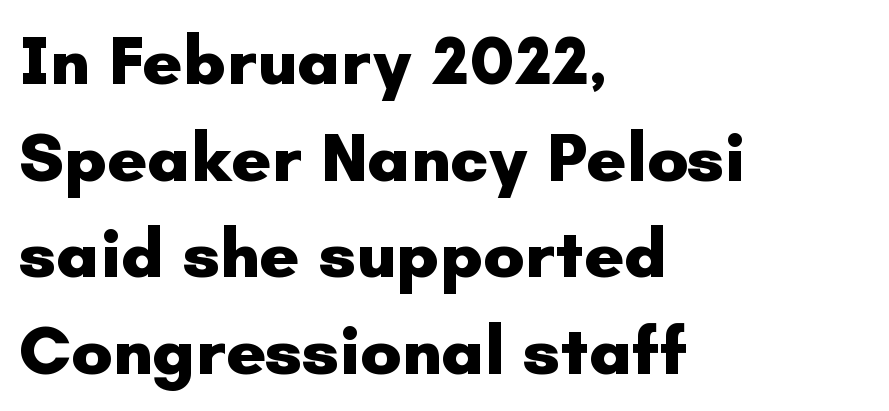
The image shows 69 px heavy sans-serif type, upright; set left-aligned, normal line spacing (1.4x), normal letter spacing, not underlined; low stroke contrast and a small x-height.
